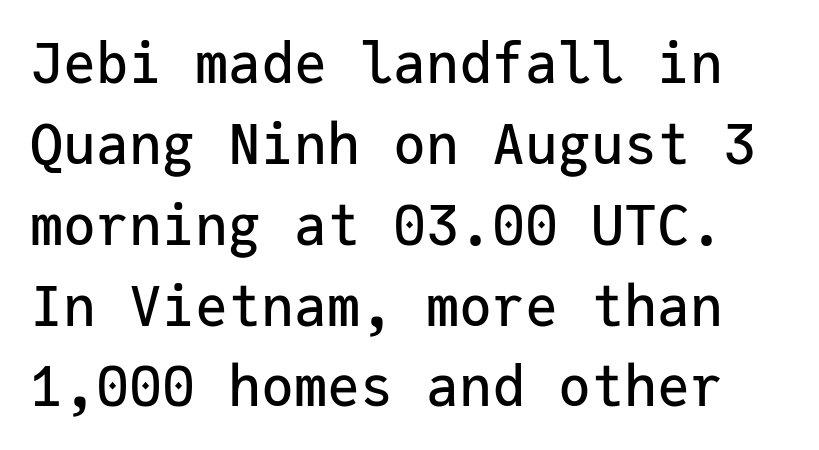
Q: Is the text italic (slanted)? A: No, it is upright.
Q: Is the typeface a serif or a sans-serif typeface? A: Sans-serif.
Q: Is the text underlined? A: No.
Q: Is the spacing between letters normal or unusually wide? A: Normal.
Q: Is the spacing between lines tight, normal or loose? A: Normal.
Q: Width (condensed, normal, or wide)? A: Normal.
Q: Stroke contrast? A: Low.
Q: x-height? A: Medium.
Q: Monospaced? A: Yes.
